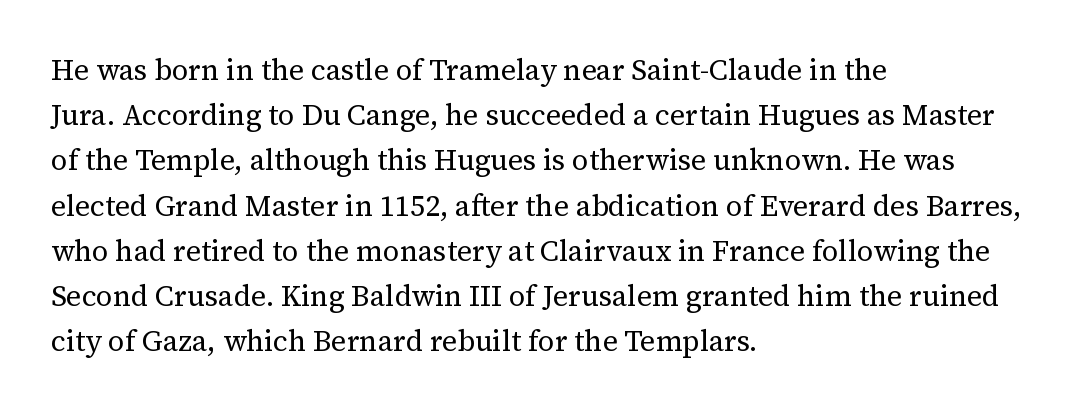
Q: Is the text bold? A: No.
Q: Is the text italic (slanted)? A: No, it is upright.
Q: Is the typeface a serif or a sans-serif typeface? A: Serif.
Q: Is the text underlined? A: No.
Q: How is the paragraph aligned? A: Left-aligned.
Q: Is the spacing between letters normal or unusually wide? A: Normal.
Q: Is the spacing between lines tight, normal or loose? A: Normal.
Q: Width (condensed, normal, or wide)? A: Normal.
Q: Stroke contrast? A: Medium.
Q: x-height? A: Medium.
Q: Monospaced? A: No.
